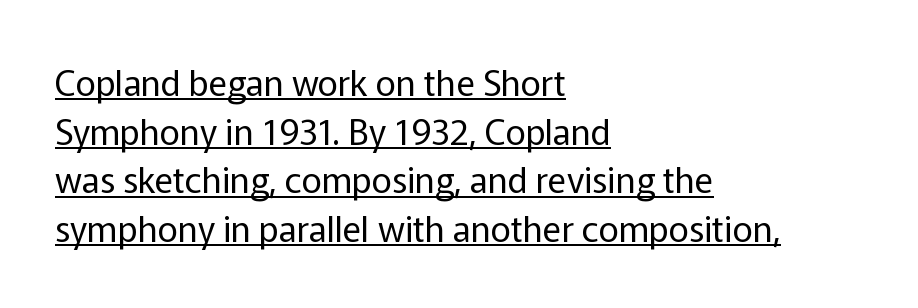
The image shows 35 px regular-weight sans-serif type, upright; set left-aligned, normal line spacing (1.39x), normal letter spacing, underlined; low stroke contrast and a medium x-height.
